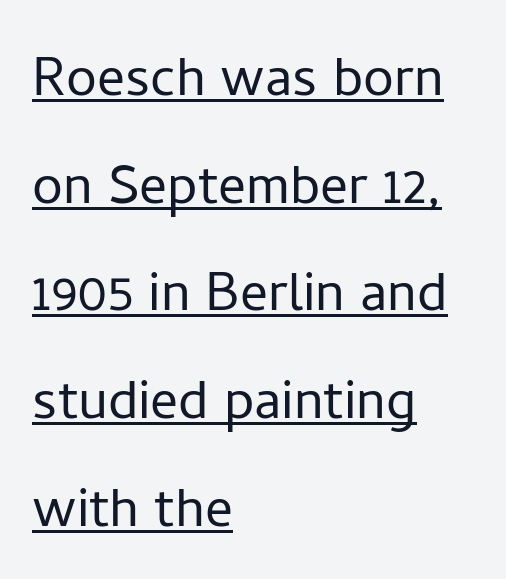
Q: Is the text bold? A: No.
Q: Is the text italic (slanted)? A: No, it is upright.
Q: Is the typeface a serif or a sans-serif typeface? A: Sans-serif.
Q: Is the text underlined? A: Yes.
Q: How is the paragraph aligned? A: Left-aligned.
Q: Is the spacing between letters normal or unusually wide? A: Normal.
Q: Is the spacing between lines tight, normal or loose? A: Normal.
Q: Width (condensed, normal, or wide)? A: Normal.
Q: Stroke contrast? A: Low.
Q: x-height? A: Medium.
Q: Monospaced? A: No.
